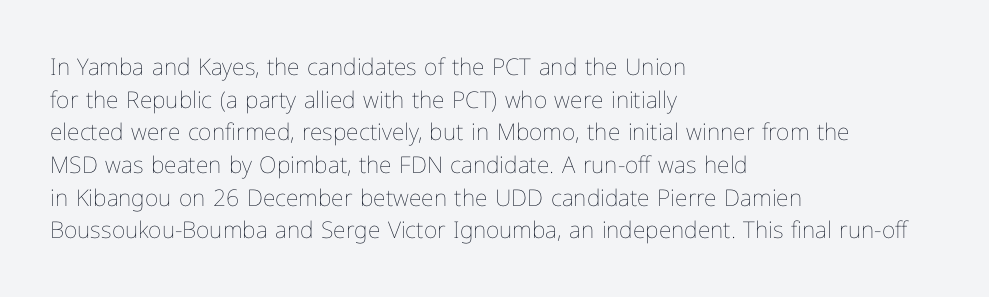
Q: Is the text bold? A: No.
Q: Is the text italic (slanted)? A: No, it is upright.
Q: Is the text underlined? A: No.
Q: How is the paragraph aligned? A: Left-aligned.
Q: Is the spacing between letters normal or unusually wide? A: Normal.
Q: Is the spacing between lines tight, normal or loose? A: Normal.
